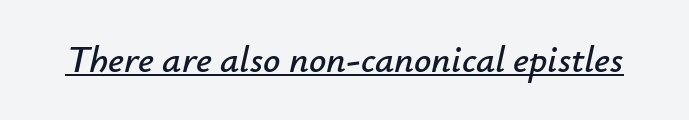
Somebody hit Ctrl+U on this one — the words are underlined. Characters follow at the spacing the type designer built in. Proportional: the letters do not fall into vertical columns. You can tell it's italic because the verticals aren't actually vertical.
